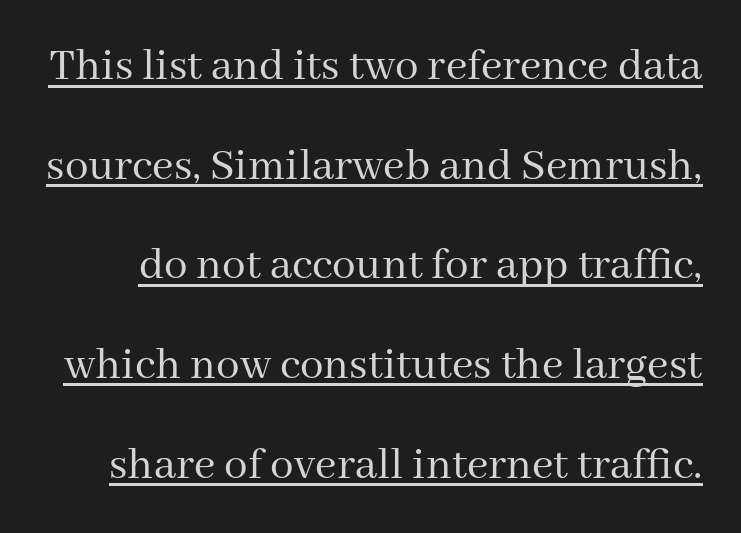
Q: Is the text bold? A: No.
Q: Is the text italic (slanted)? A: No, it is upright.
Q: Is the typeface a serif or a sans-serif typeface? A: Serif.
Q: Is the text underlined? A: Yes.
Q: Is the spacing between letters normal or unusually wide? A: Normal.
Q: Is the spacing between lines tight, normal or loose? A: Loose.
Q: Width (condensed, normal, or wide)? A: Normal.
Q: Stroke contrast? A: Medium.
Q: x-height? A: Medium.
Q: Monospaced? A: No.
